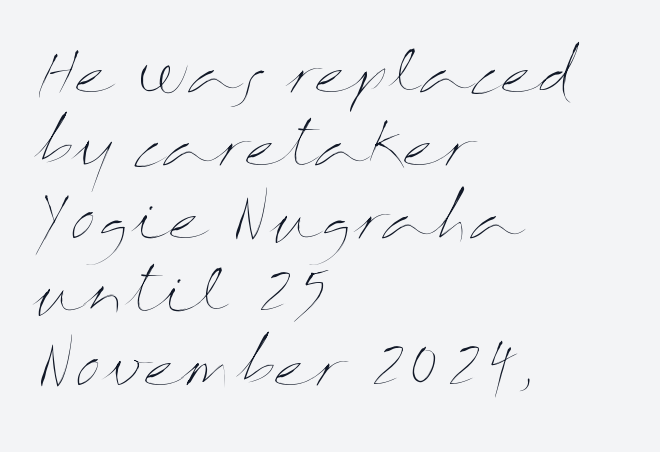
{"bold": "no", "weight": "thin", "width": "wide", "stroke_contrast": "medium", "x_height": "medium", "monospaced": "no", "underline": "no", "align": "left", "line_spacing_ratio": 1.24, "letter_spacing": "normal", "letter_spacing_em": 0.0, "glyph_px": 59}
